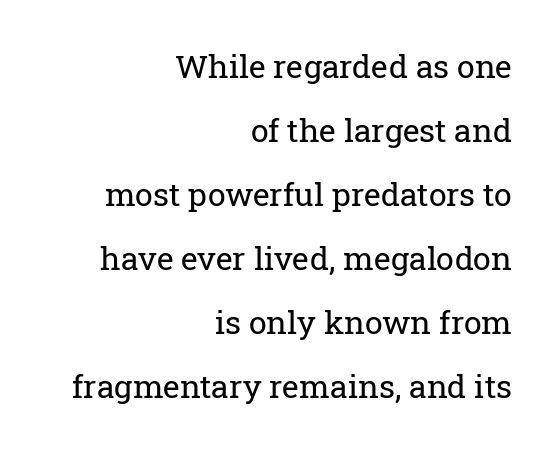
The image shows 32 px regular-weight serif type, upright; set right-aligned, loose line spacing (2.0x), normal letter spacing, not underlined; low stroke contrast and a medium x-height.
